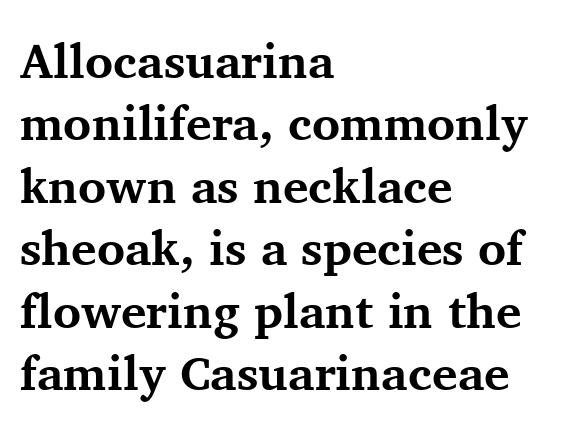
Check where the strokes stop: tiny serifs finish them off. Vertical strokes here are truly vertical. Here the glyphs are tracked normally, forming tight word shapes. Beneath every word, the page is bare. The glyphs have the mass of a bold cut.
